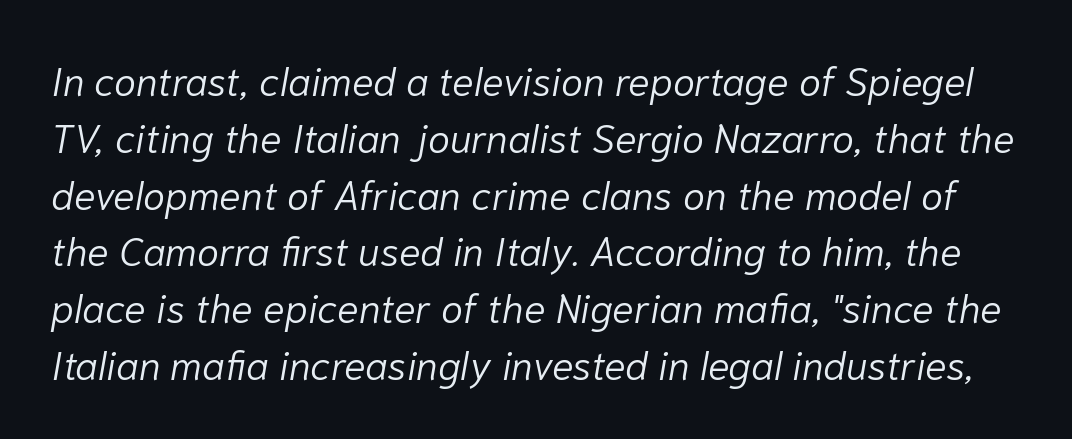
{"italic": "yes", "lean": "right", "slant_degrees": 10, "bold": "no", "weight": "light", "width": "normal", "stroke_contrast": "low", "x_height": "medium", "monospaced": "no", "underline": "no", "line_spacing": "normal", "line_spacing_ratio": 1.42, "letter_spacing": "normal", "letter_spacing_em": 0.0, "glyph_px": 40}
